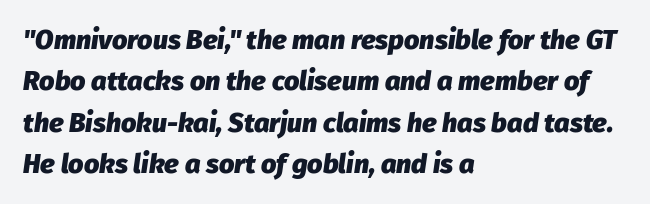
The passage shown leans; its letterforms are oblique. The space between consecutive lines is moderate. No word sits above an underline. The rag falls on the right side of this text block. You'd pick this weight for a headline — it's a proper bold. Tracking value appears to be zero — textbook default spacing.
